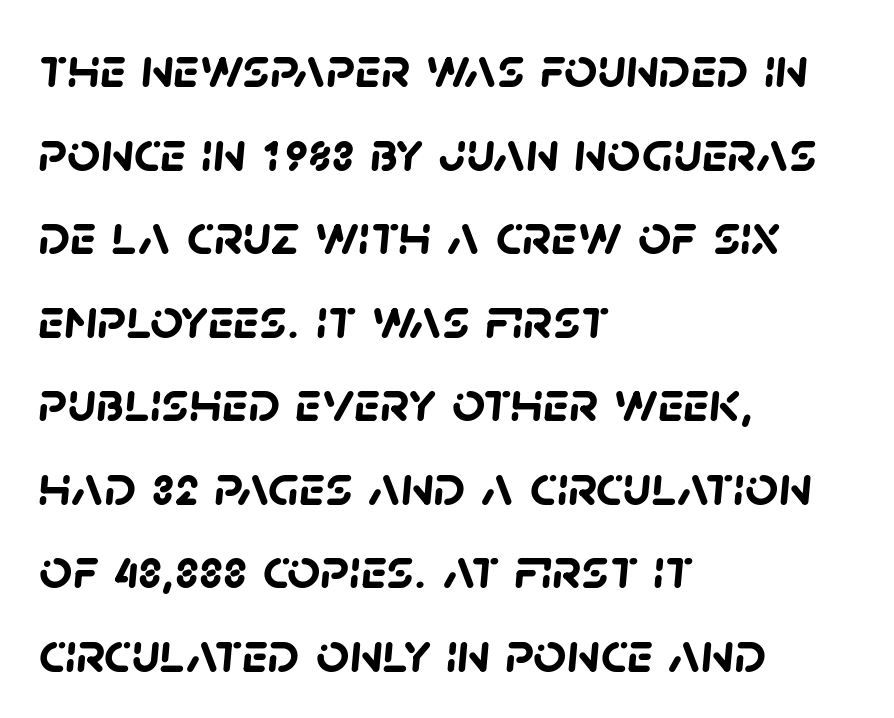
Q: Is the text bold? A: Yes.
Q: Is the typeface a serif or a sans-serif typeface? A: Sans-serif.
Q: Is the text underlined? A: No.
Q: How is the paragraph aligned? A: Left-aligned.
Q: Is the spacing between letters normal or unusually wide? A: Normal.
Q: Is the spacing between lines tight, normal or loose? A: Normal.
Q: Width (condensed, normal, or wide)? A: Normal.
Q: Stroke contrast? A: Low.
Q: x-height? A: Large.
Q: Monospaced? A: No.
